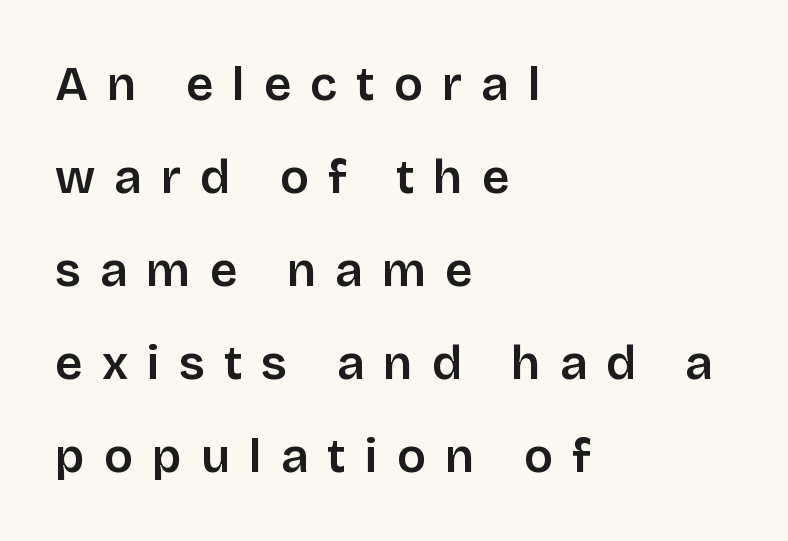
The image shows 48 px sans-serif type, upright; set left-aligned, loose line spacing (1.94x), unusually wide letter spacing (+0.4 em), not underlined; low stroke contrast and a large x-height.
